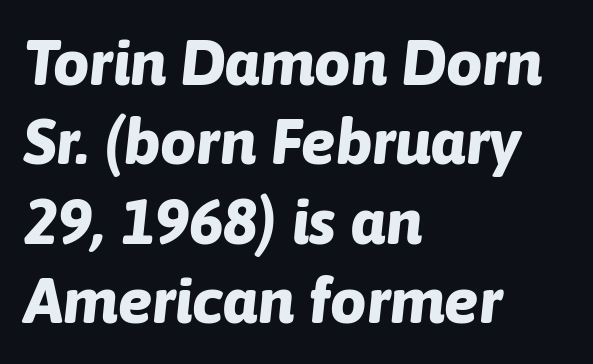
Q: Is the text bold? A: Yes.
Q: Is the text italic (slanted)? A: Yes, it leans right by about 6 degrees.
Q: Is the text underlined? A: No.
Q: How is the paragraph aligned? A: Left-aligned.
Q: Is the spacing between letters normal or unusually wide? A: Normal.
Q: Width (condensed, normal, or wide)? A: Normal.
Q: Stroke contrast? A: Low.
Q: x-height? A: Medium.
Q: Monospaced? A: No.
